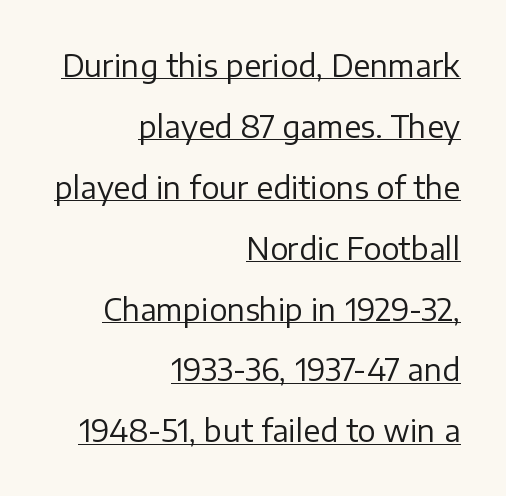
The line texture is even and compact thanks to regular tracking. In designer terms, the underline attribute is active on this setting. Unlike italic type, these characters show no tilt at all. Successive baselines arrive slowly, with a big drop between each.
